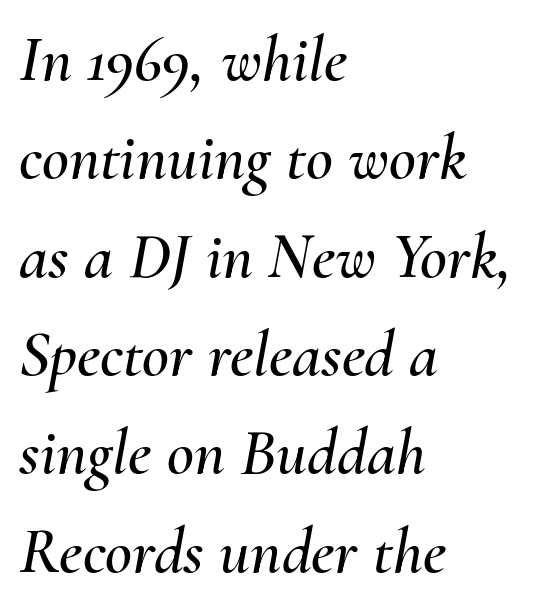
Q: Is the text italic (slanted)? A: Yes, it leans right by about 10 degrees.
Q: Is the text underlined? A: No.
Q: How is the paragraph aligned? A: Left-aligned.
Q: Is the spacing between letters normal or unusually wide? A: Normal.
Q: Is the spacing between lines tight, normal or loose? A: Normal.
Q: Width (condensed, normal, or wide)? A: Normal.
Q: Stroke contrast? A: Medium.
Q: x-height? A: Small.
Q: Monospaced? A: No.
